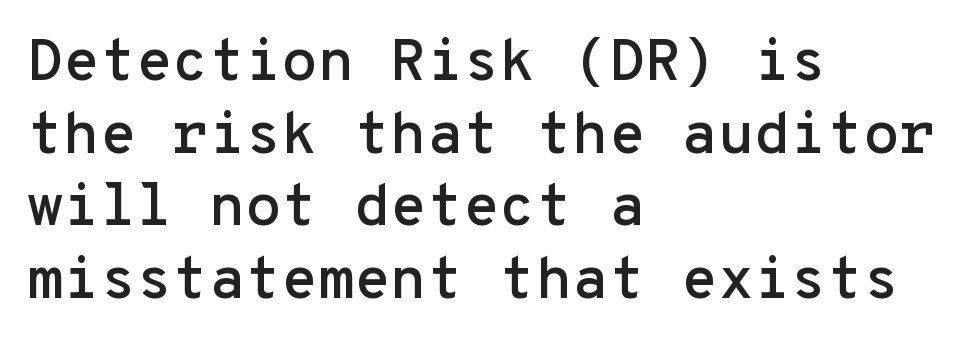
Does the copy run flush right? No — it runs flush left. Type style note: lacks serifs. This is the regular roman posture of the typeface. Note the uniform advance width — an 'i' takes as much space as an 'm'. Each row of text sits above clean, open space.
